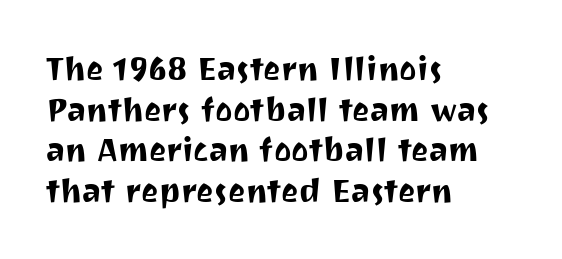
Q: Is the text italic (slanted)? A: No, it is upright.
Q: Is the typeface a serif or a sans-serif typeface? A: Sans-serif.
Q: Is the text underlined? A: No.
Q: How is the paragraph aligned? A: Left-aligned.
Q: Is the spacing between letters normal or unusually wide? A: Normal.
Q: Width (condensed, normal, or wide)? A: Normal.
Q: Stroke contrast? A: Medium.
Q: x-height? A: Medium.
Q: Monospaced? A: No.
